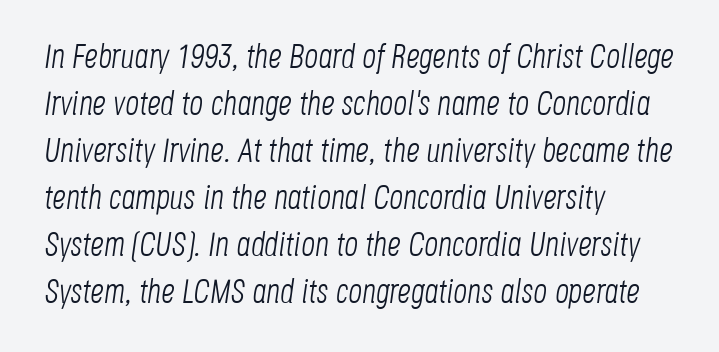
This sample uses plain, unmodified letter spacing. The rendering uses a moderate line-height, typical for paragraphs. Only glyphs here, with clear space below each row. The face used here is proportionally spaced, like ordinary book or web type. The rag falls on the right side of this text block.
